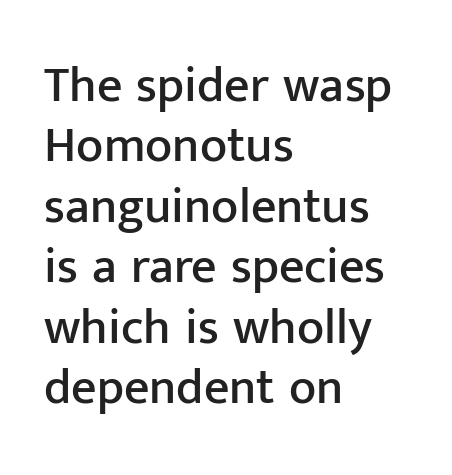
A typesetter would label this face a sans. Descenders hang freely into open space. The typography opts for an upright posture over an oblique one. Line beginnings align vertically; line endings do not. A typesetter would call this proportional, since set widths differ per character. Tracking here is standard; glyphs follow each other at the usual distance.
